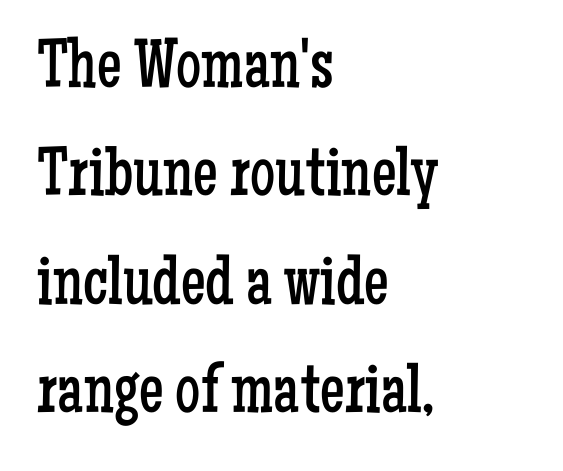
The image shows 70 px regular-weight, condensed serif type, upright; set left-aligned, normal line spacing (1.55x), normal letter spacing, not underlined; low stroke contrast and a medium x-height.
